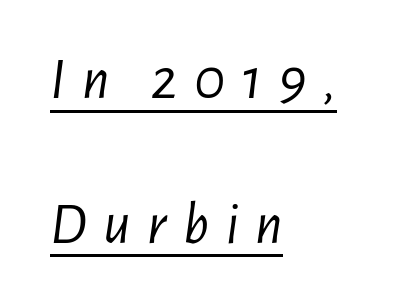
Q: Is the text bold? A: No.
Q: Is the text italic (slanted)? A: Yes, it leans right by about 7 degrees.
Q: Is the text underlined? A: Yes.
Q: How is the paragraph aligned? A: Left-aligned.
Q: Is the spacing between letters normal or unusually wide? A: Unusually wide.
Q: Is the spacing between lines tight, normal or loose? A: Loose.
Q: Width (condensed, normal, or wide)? A: Condensed.
Q: Stroke contrast? A: Low.
Q: x-height? A: Medium.
Q: Monospaced? A: No.
